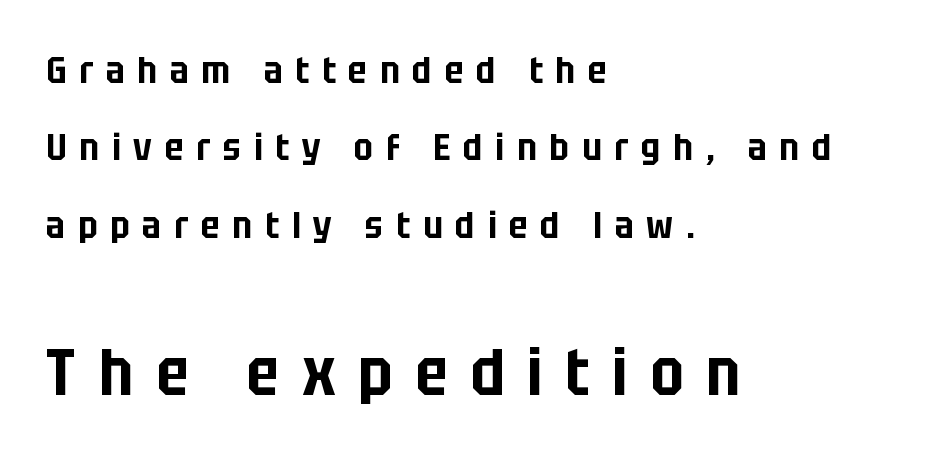
The image shows 65 px condensed sans-serif type, upright; set left-aligned, loose line spacing (2.09x), unusually wide letter spacing (+0.35 em), not underlined; the second (bottom) block is 1.76x larger; low stroke contrast and a large x-height.
